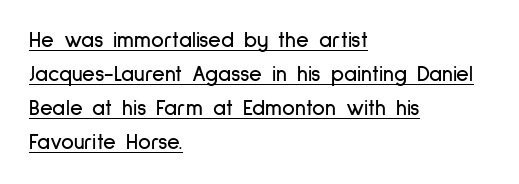
Q: Is the text italic (slanted)? A: No, it is upright.
Q: Is the text underlined? A: Yes.
Q: How is the paragraph aligned? A: Left-aligned.
Q: Is the spacing between letters normal or unusually wide? A: Normal.
Q: Is the spacing between lines tight, normal or loose? A: Normal.
